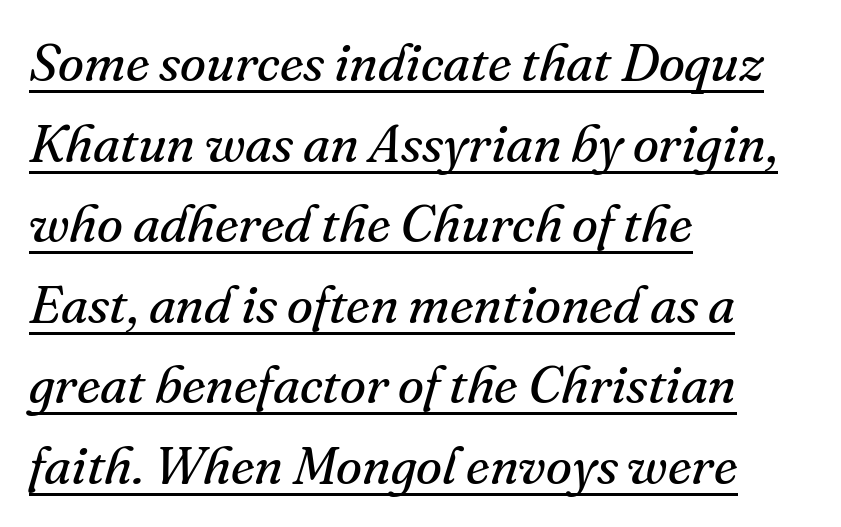
The image shows 53 px regular-weight serif type, italic (leaning right); set left-aligned, normal line spacing (1.52x), normal letter spacing, underlined; medium stroke contrast and a small x-height.
